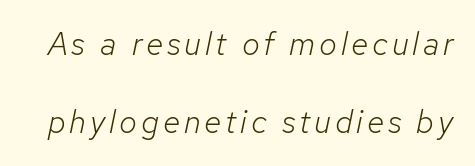
{"italic": "yes", "lean": "right", "slant_degrees": 12, "bold": "no", "weight": "light", "width": "normal", "stroke_contrast": "low", "x_height": "medium", "monospaced": "no", "underline": "no", "line_spacing": "loose", "line_spacing_ratio": 2.45, "glyph_px": 32}
